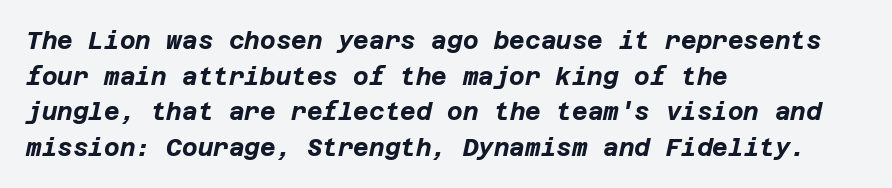
Q: Is the text bold? A: Yes.
Q: Is the text italic (slanted)? A: Yes, it leans right by about 12 degrees.
Q: Is the text underlined? A: No.
Q: How is the paragraph aligned? A: Left-aligned.
Q: Is the spacing between letters normal or unusually wide? A: Normal.
Q: Is the spacing between lines tight, normal or loose? A: Normal.
